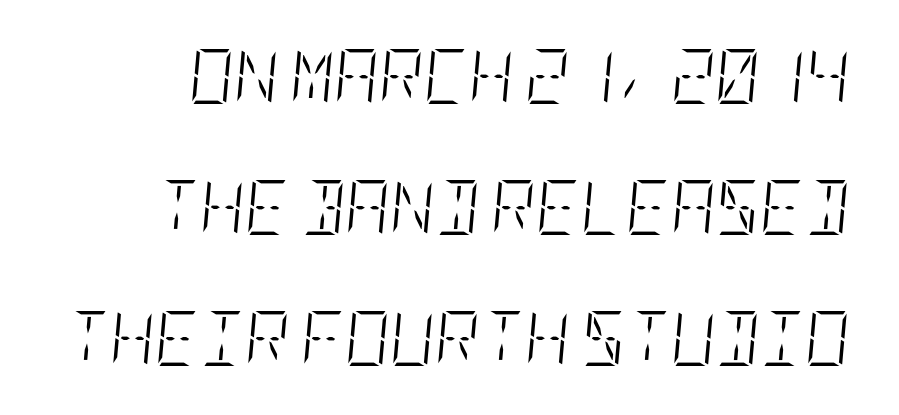
It's the slanting kind of type. The typeface has the unassuming heft of standard copy or less. Whoever set this chose breathing room over compactness in the vertical rhythm. Each row of text sits above clean, open space.
